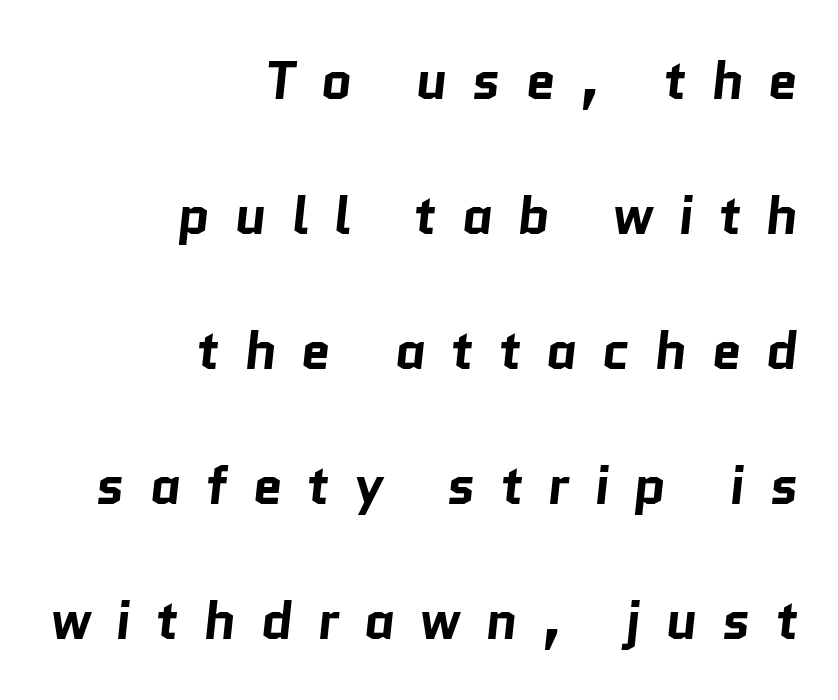
A flush-right, rag-left setting is used for this passage. Tracking value appears strongly positive — letters spread wide. Weight: bold. The characters display no serif detailing; their extremities are plain.
